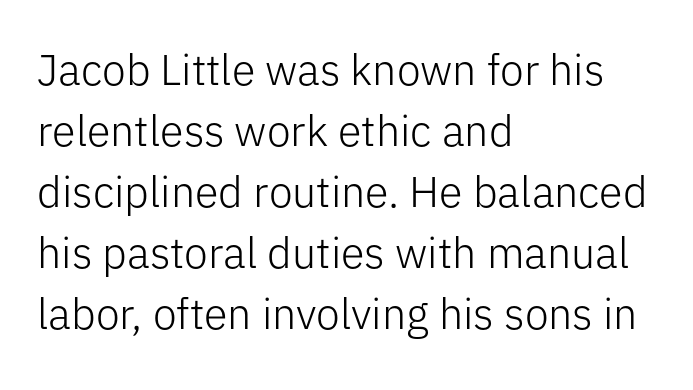
Q: Is the text bold? A: No.
Q: Is the text italic (slanted)? A: No, it is upright.
Q: Is the typeface a serif or a sans-serif typeface? A: Sans-serif.
Q: Is the text underlined? A: No.
Q: How is the paragraph aligned? A: Left-aligned.
Q: Is the spacing between letters normal or unusually wide? A: Normal.
Q: Is the spacing between lines tight, normal or loose? A: Normal.
Q: Width (condensed, normal, or wide)? A: Normal.
Q: Stroke contrast? A: Low.
Q: x-height? A: Medium.
Q: Monospaced? A: No.
